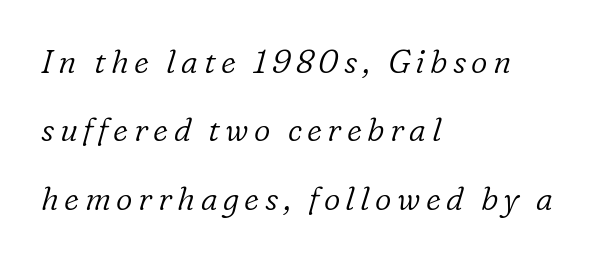
Compared with a typical body face, this is equally light or lighter still. In CSS terms this would be text-align: left. In terms of posture, this sample is oblique. Note the varied advance widths — an 'i' is clearly narrower than an 'm'. Beneath every word, the page is bare. Observe the serifs anchoring each vertical stroke in this sample.
